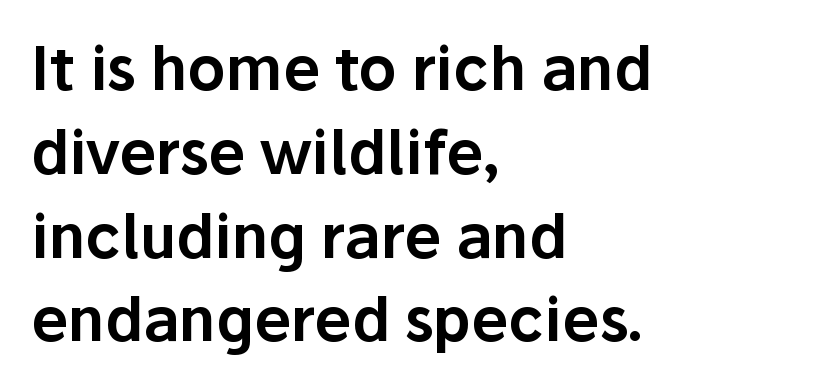
{"serif": "no", "italic": "no", "width": "normal", "stroke_contrast": "low", "x_height": "medium", "monospaced": "no", "underline": "no", "align": "left", "line_spacing": "normal", "line_spacing_ratio": 1.42, "letter_spacing": "normal", "letter_spacing_em": 0.0, "glyph_px": 59}
